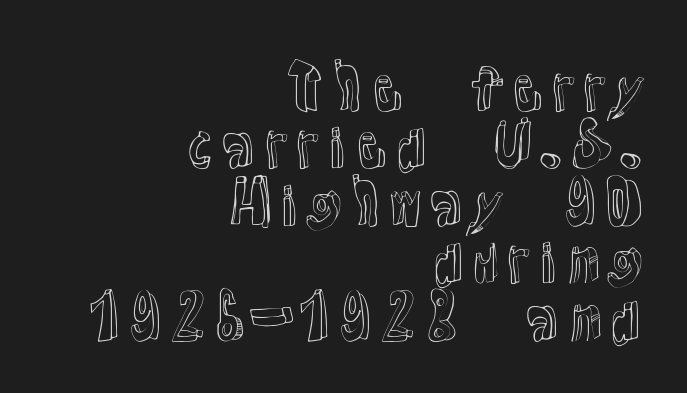
Each letter keeps its own natural width here, so spacing adapts to shape. Observe the ordinary spacing: letters are neighbours, not strangers. Does the lettering tilt? It doesn't — this is upright. The rendering uses a small line-height, squeezing the rows.
